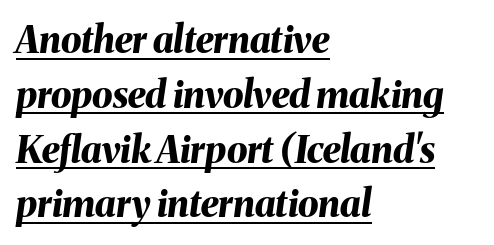
Where is the straight margin? On the left. What decoration does the sample have? An underline. You could not count columns in this text — the font is proportionally spaced. This sample uses an oblique cut, with every glyph tilted off the vertical. The rows are spaced the way most documents space them. Chunky letters — that's bold for sure.
